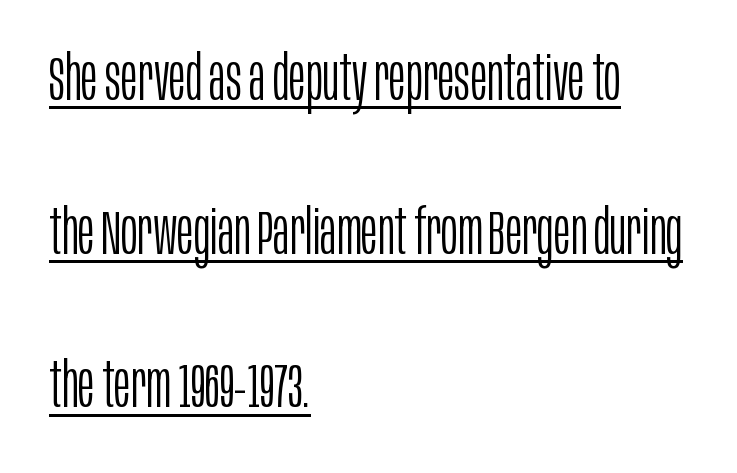
A typographer would call this underscored text. No feet cap the strokes, marking this as sans-serif type. Letters have the restrained weight of plain body copy at most. Does the lettering tilt? It doesn't — this is upright. Character widths vary here, with narrow letters taking less room than wide ones.
